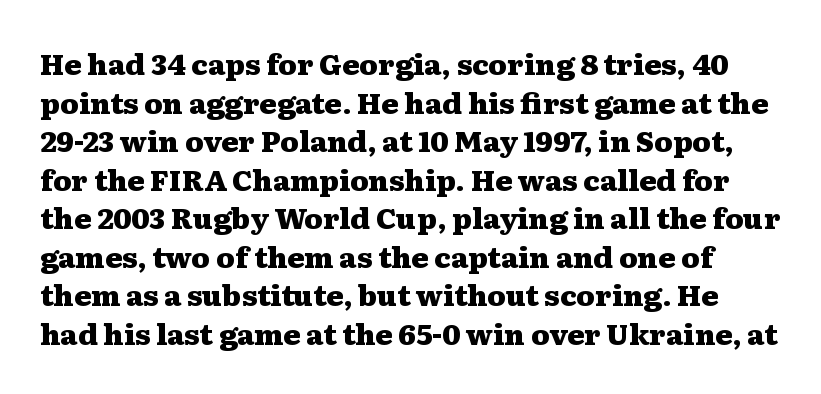
Q: Is the text bold? A: Yes.
Q: Is the text italic (slanted)? A: No, it is upright.
Q: Is the typeface a serif or a sans-serif typeface? A: Serif.
Q: Is the text underlined? A: No.
Q: Is the spacing between letters normal or unusually wide? A: Normal.
Q: Is the spacing between lines tight, normal or loose? A: Normal.
Q: Width (condensed, normal, or wide)? A: Wide.
Q: Stroke contrast? A: Medium.
Q: x-height? A: Medium.
Q: Monospaced? A: No.
